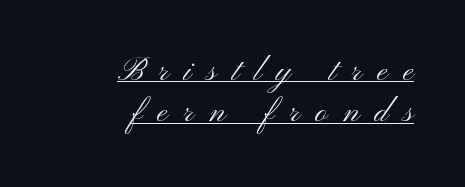
The image shows 32 px light, wide sans-serif type; set right-aligned, normal line spacing (1.29x), unusually wide letter spacing (+0.48 em), underlined; medium stroke contrast and a small x-height.
